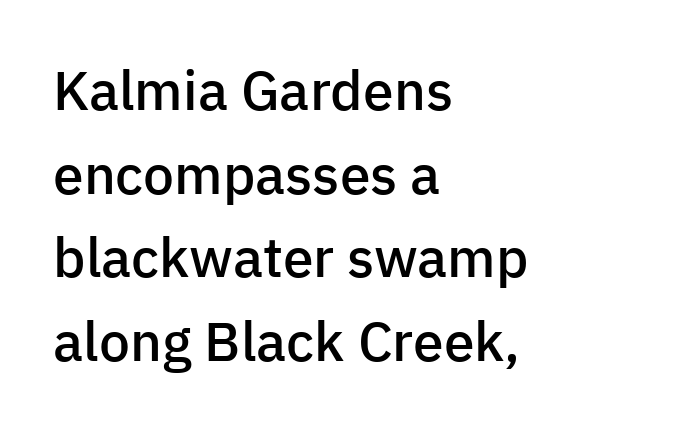
The rendering uses natural spacing where letterforms have individual widths. Leading: standard. Nobody drew a line under any word here. Quick note: not italic, upright.
